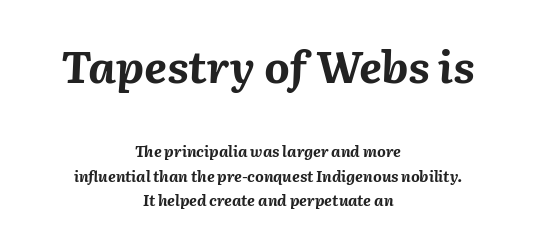
The image shows 44 px bold type, italic (leaning right); set centered, normal line spacing (1.65x), normal letter spacing, not underlined; the first (top) block is 2.93x larger; medium stroke contrast and a medium x-height.
